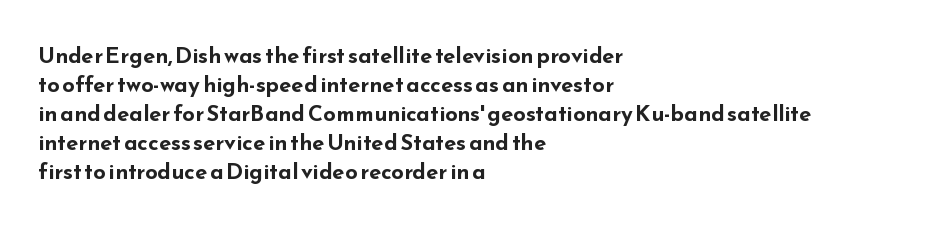
I'd describe the lettering as bold — thick and assertive. Line starts are locked; line ends wander. Nope, not italic — everything's standing straight. Only glyphs here, with clear space below each row.
